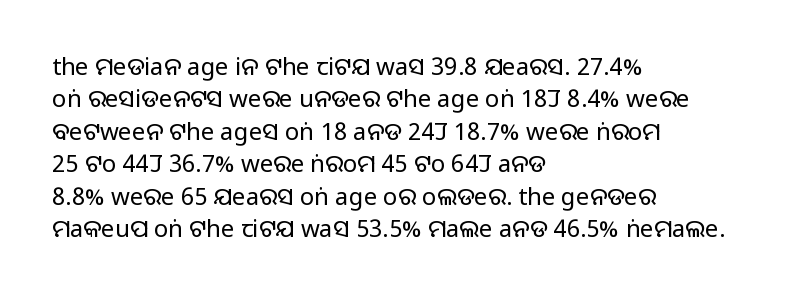
Glyph-to-glyph distance matches everyday printed text. Teacher's note: observe the even left margin — that is flush-left alignment. Type without underlining. This sample keeps an unexceptional amount of space between lines. This is roman type, the default non-slanted kind.
